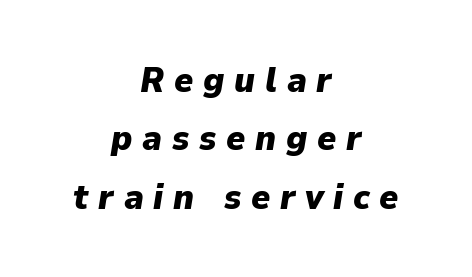
Neither beginnings nor endings align; midpoints do. Characters follow at a spacing far wider than the type designer built in. Thick stems and heavy bowls — unmistakably bold. Quick note: underline off.
